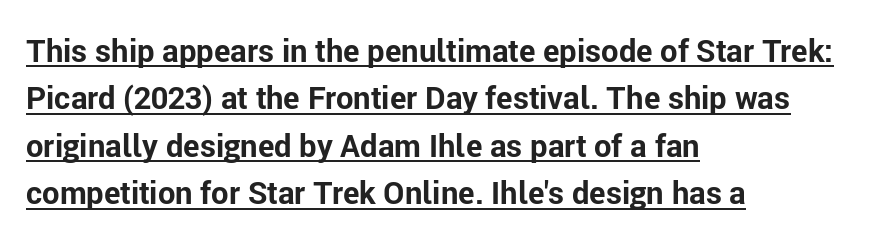
Q: Is the text bold? A: Yes.
Q: Is the text italic (slanted)? A: No, it is upright.
Q: Is the typeface a serif or a sans-serif typeface? A: Sans-serif.
Q: Is the text underlined? A: Yes.
Q: How is the paragraph aligned? A: Left-aligned.
Q: Is the spacing between letters normal or unusually wide? A: Normal.
Q: Is the spacing between lines tight, normal or loose? A: Normal.
Q: Width (condensed, normal, or wide)? A: Normal.
Q: Stroke contrast? A: Low.
Q: x-height? A: Medium.
Q: Monospaced? A: No.
